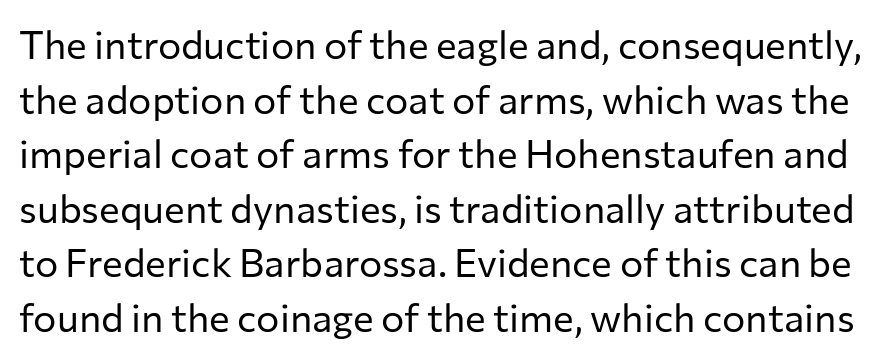
Each word holds together tightly as a unit, with standard inter-letter gaps. Counters stay open thanks to moderate or lighter strokes. This sample uses an upright cut, with every glyph sitting square on the baseline. These lines are rendered in a variable-pitch font. A normal amount of white space separates one row of letters from the next. Each row of text sits above clean, open space.
